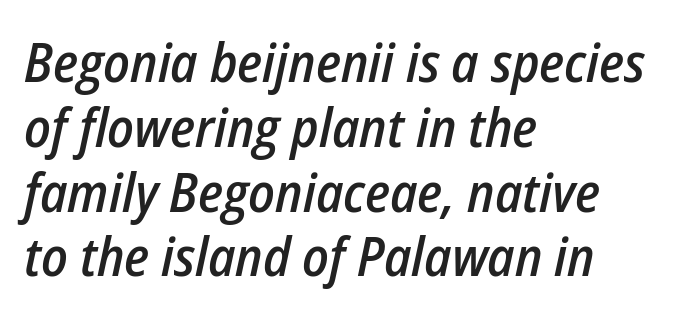
Note the varied advance widths — an 'i' is clearly narrower than an 'm'. Bare-footed words on every line. Horizontal alignment here is leftward, the default for most running prose. There's an unmistakable incline to the writing here. Letter spacing: default. Weight: semibold (demi).
